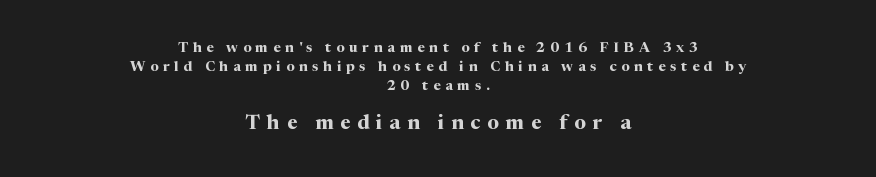
The image shows 20 px bold type, upright; set centered, normal line spacing (1.36x), unusually wide letter spacing (+0.34 em), not underlined; the second (bottom) block is 1.43x larger.
